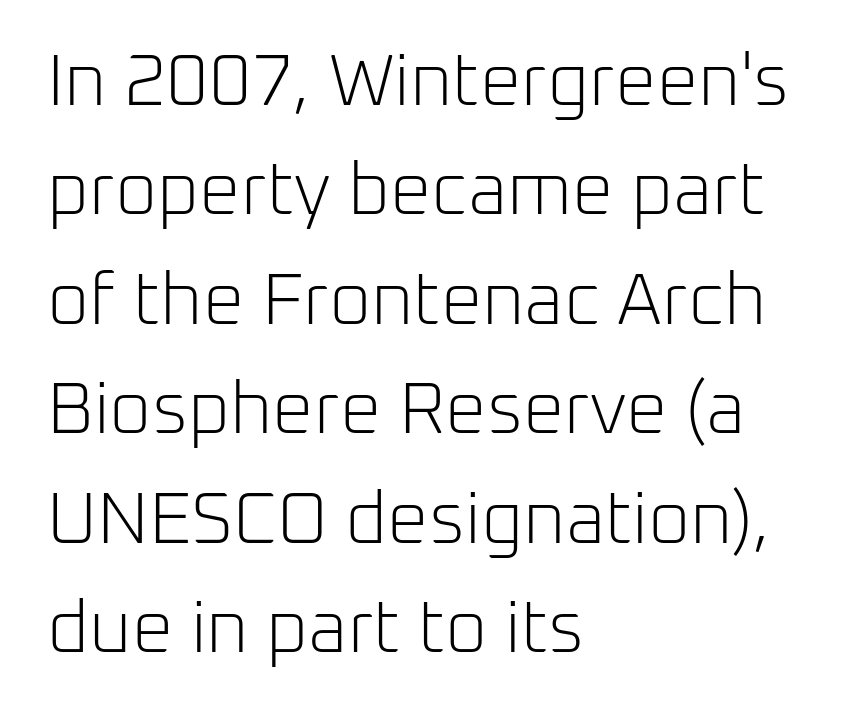
{"serif": "no", "italic": "no", "bold": "no", "weight": "light", "width": "normal", "stroke_contrast": "low", "x_height": "medium", "monospaced": "no", "underline": "no", "align": "left", "line_spacing": "normal", "line_spacing_ratio": 1.5, "letter_spacing": "normal", "letter_spacing_em": 0.0, "glyph_px": 73}
